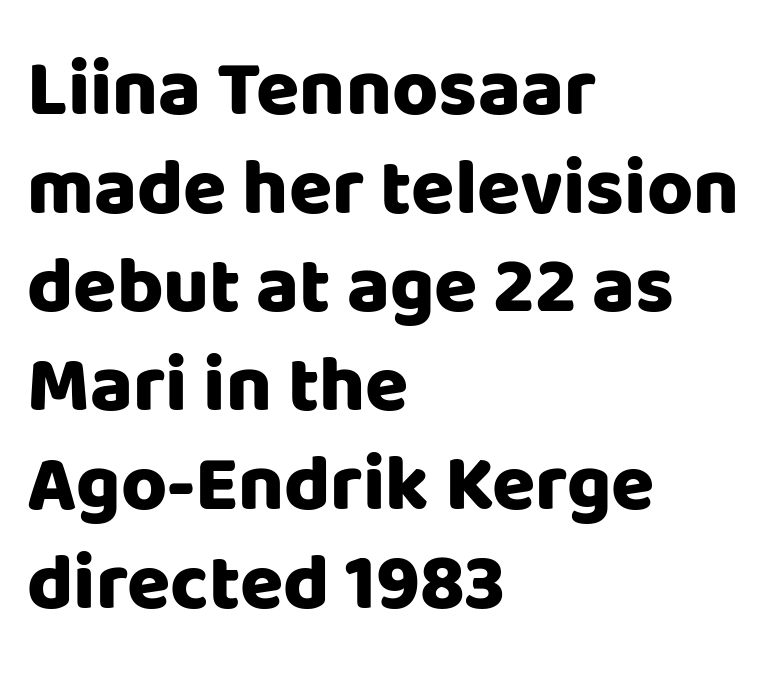
Q: Is the text bold? A: Yes.
Q: Is the text italic (slanted)? A: No, it is upright.
Q: Is the typeface a serif or a sans-serif typeface? A: Sans-serif.
Q: Is the text underlined? A: No.
Q: How is the paragraph aligned? A: Left-aligned.
Q: Is the spacing between letters normal or unusually wide? A: Normal.
Q: Is the spacing between lines tight, normal or loose? A: Normal.
Q: Width (condensed, normal, or wide)? A: Normal.
Q: Stroke contrast? A: Low.
Q: x-height? A: Large.
Q: Monospaced? A: No.
